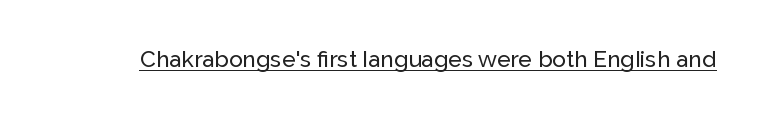
The image shows 23 px text type, upright; set normal letter spacing, underlined.
